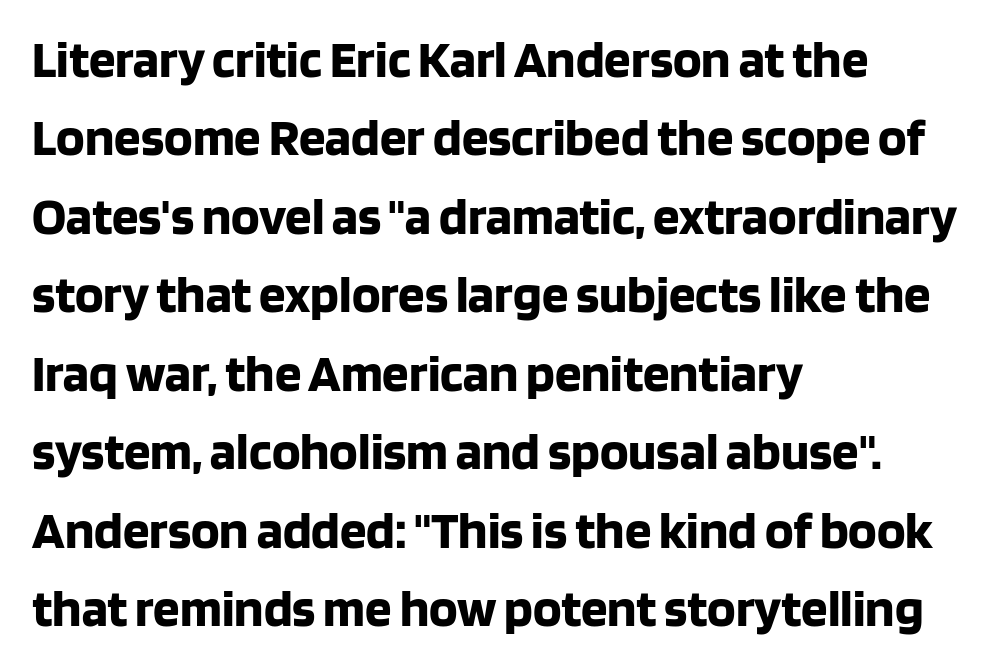
Q: Is the text bold? A: Yes.
Q: Is the text italic (slanted)? A: No, it is upright.
Q: Is the typeface a serif or a sans-serif typeface? A: Sans-serif.
Q: Is the text underlined? A: No.
Q: How is the paragraph aligned? A: Left-aligned.
Q: Is the spacing between letters normal or unusually wide? A: Normal.
Q: Is the spacing between lines tight, normal or loose? A: Normal.
Q: Width (condensed, normal, or wide)? A: Normal.
Q: Stroke contrast? A: Low.
Q: x-height? A: Large.
Q: Monospaced? A: No.
